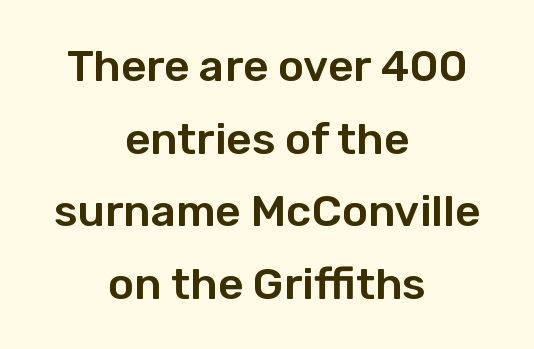
Note the varied advance widths — an 'i' is clearly narrower than an 'm'. No feet cap the strokes, marking this as sans-serif type. Ascenders rise straight up at ninety degrees. Vertically, the passage feels balanced, rows spaced as you'd expect. The baseline area is clear. Caption: standard tracking, unaltered.
